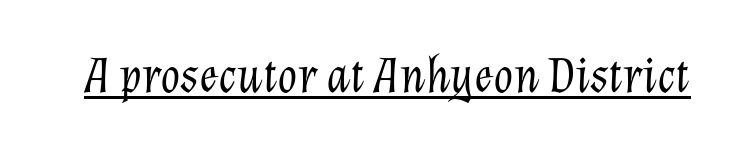
You can see a thin bar hugging the bottom of the glyphs. Caption: face not bold, strokes unweighted. You could call the tracking neutral — neither tight nor loose. The letters are slanted; this is an italic face. Think of a printed novel: that variable character pitch is what you see here.
